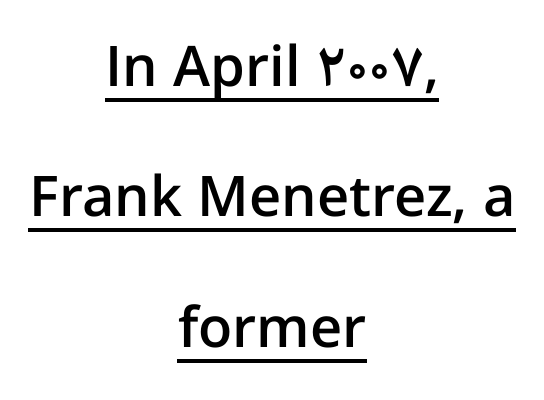
Q: Is the text bold? A: Semi-bold.
Q: Is the text italic (slanted)? A: No, it is upright.
Q: Is the typeface a serif or a sans-serif typeface? A: Sans-serif.
Q: Is the text underlined? A: Yes.
Q: How is the paragraph aligned? A: Centered.
Q: Is the spacing between letters normal or unusually wide? A: Normal.
Q: Is the spacing between lines tight, normal or loose? A: Loose.
Q: Width (condensed, normal, or wide)? A: Normal.
Q: Stroke contrast? A: Low.
Q: x-height? A: Medium.
Q: Monospaced? A: No.
